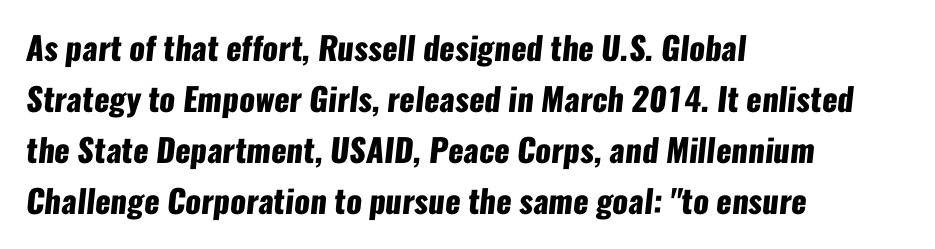
The image shows 32 px heavy, condensed sans-serif type; set left-aligned, normal line spacing (1.59x), normal letter spacing, not underlined; low stroke contrast and a medium x-height.
